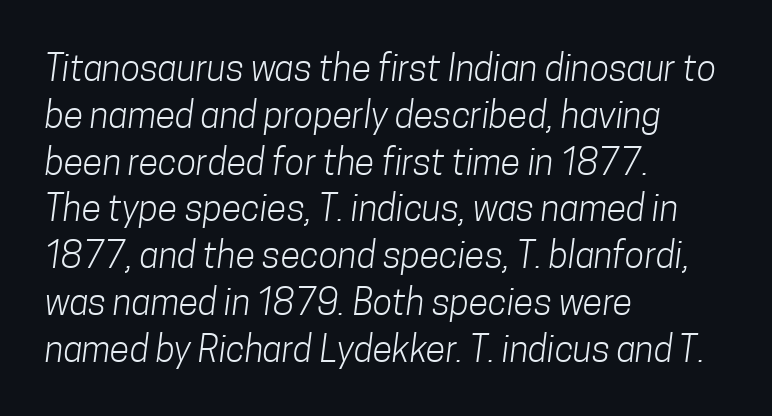
You can tell from the bare stems that sans-serif type was used. Counters stay open thanks to moderate or lighter strokes. If you measured baseline to baseline, you'd find a middling distance. The rendering anchors every line to the left-hand side.
